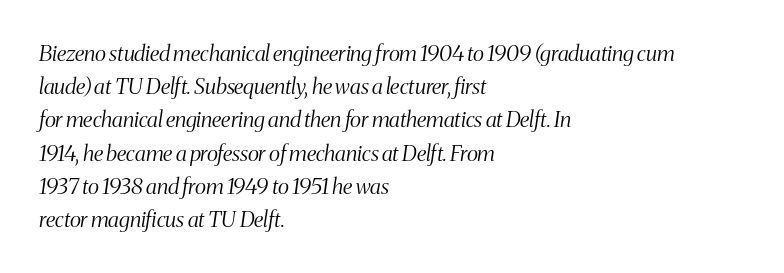
The image shows 22 px text type, italic (leaning right); set left-aligned, normal line spacing (1.51x), normal letter spacing, not underlined.
